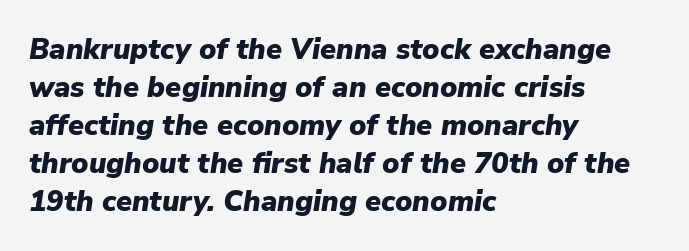
The image shows 29 px heavy type, italic (leaning right); set left-aligned, normal line spacing (1.31x), normal letter spacing, not underlined; low stroke contrast and a medium x-height.
